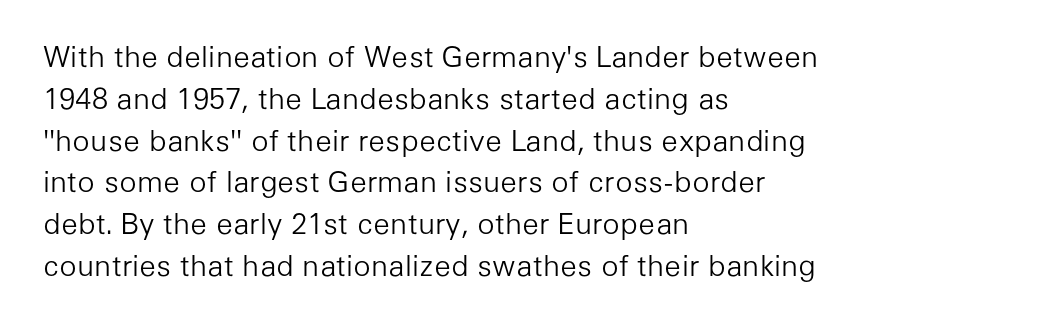
{"serif": "no", "italic": "no", "bold": "no", "weight": "light", "width": "normal", "stroke_contrast": "low", "x_height": "medium", "monospaced": "no", "underline": "no", "align": "left", "line_spacing": "normal", "line_spacing_ratio": 1.44, "letter_spacing": "normal", "letter_spacing_em": 0.0, "glyph_px": 29}
